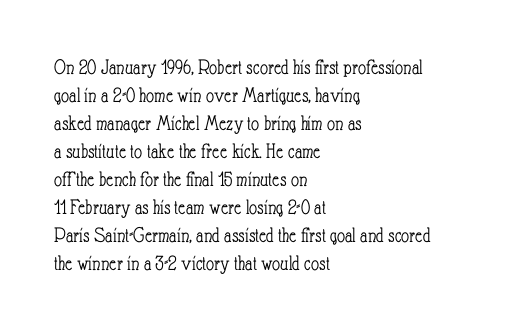
No extra ink here — the face is not bold. Students, observe: this is what conventionally led text looks like. Visually the block forms a straight wall on the left and a jagged coastline on the right. Clear beneath every line of the passage.
